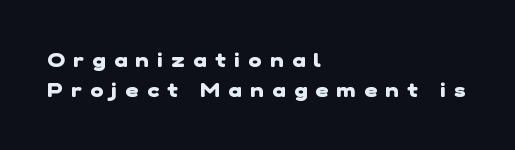
Observe the wide spacing: letters keep a clear distance from each other. The string is rendered with underlining switched off. The letters are bold, with thick, heavy strokes. The passage is arranged the way most books set body copy — flush left. Reading down the column, the eye jumps a familiar distance to each next line.
